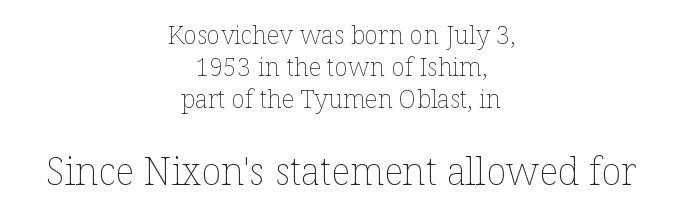
{"italic": "no", "bold": "no", "weight": "thin", "width": "normal", "stroke_contrast": "low", "x_height": "medium", "monospaced": "no", "underline": "no", "align": "center", "line_spacing": "normal", "line_spacing_ratio": 1.29, "letter_spacing": "normal", "letter_spacing_em": 0.0, "larger_block": "second", "size_ratio": 1.52, "glyph_px": 38}
